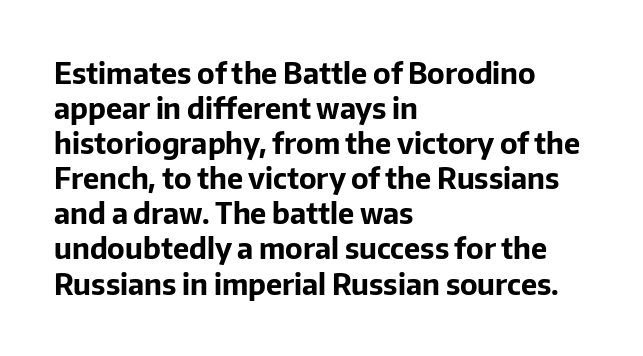
The image shows 29 px bold sans-serif type, upright; set left-aligned, line spacing 1.21x, normal letter spacing, not underlined; low stroke contrast and a medium x-height.
